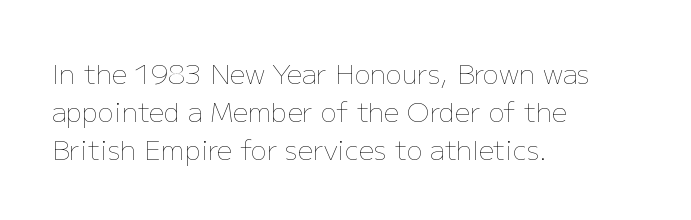
Q: Is the text bold? A: No.
Q: Is the text italic (slanted)? A: No, it is upright.
Q: Is the text underlined? A: No.
Q: How is the paragraph aligned? A: Left-aligned.
Q: Is the spacing between letters normal or unusually wide? A: Normal.
Q: Is the spacing between lines tight, normal or loose? A: Normal.
